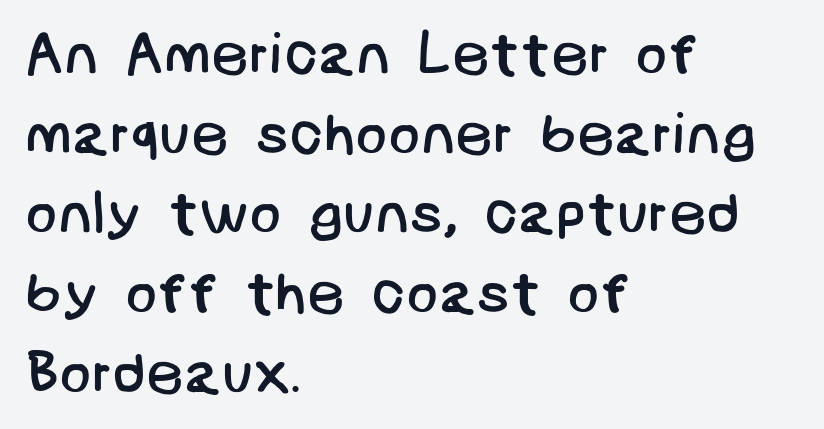
Short note: letters normally spaced. The passage shown stacks its lines at a standard gap. Note: no serifs on the glyphs. The zone under the glyphs is completely vacant. Bold? No — there's no thickening of the strokes.
